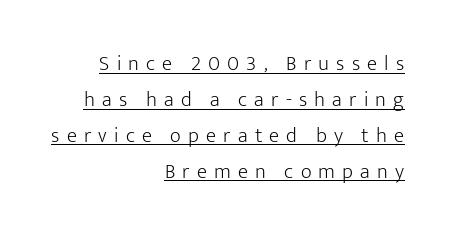
In designer terms, the underline attribute is active on this setting. Summary of weight: not heavy and not bold. If you drew a line through each stem, it would be perfectly vertical. The type is letterspaced generously, with wide tracking.
